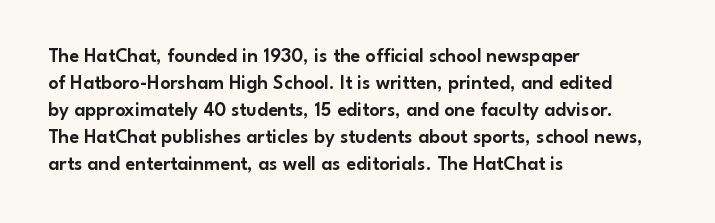
{"italic": "no", "underline": "no", "align": "left", "line_spacing": "normal", "line_spacing_ratio": 1.35, "letter_spacing": "normal", "letter_spacing_em": 0.0, "glyph_px": 20}
